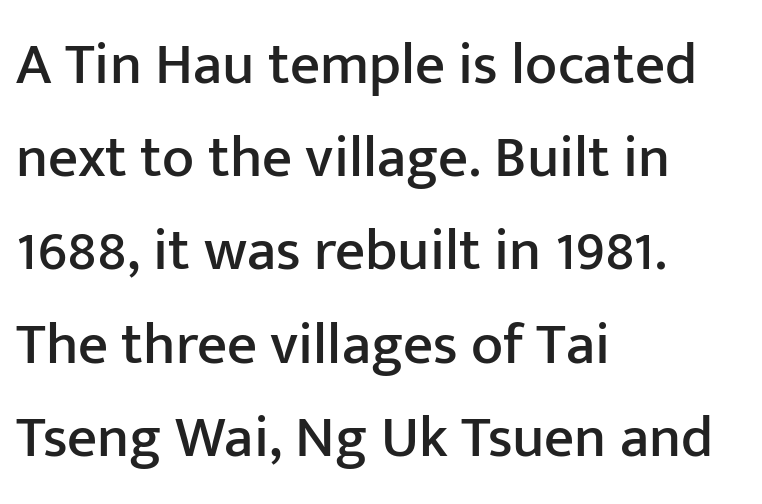
Where is the straight margin? On the left. Is this a fixed-width face? No — the glyphs have proportional, varying widths. Standard letterfit; no display-style spreading of the glyphs. Normally led — the rows are evenly, conventionally spaced.
